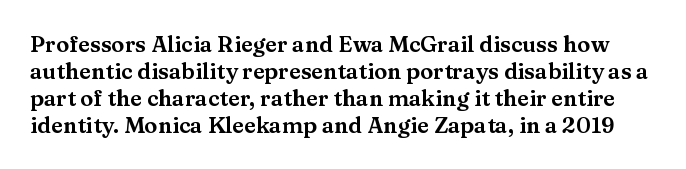
The image shows 22 px text type, upright; set line spacing 1.22x, normal letter spacing, not underlined.
